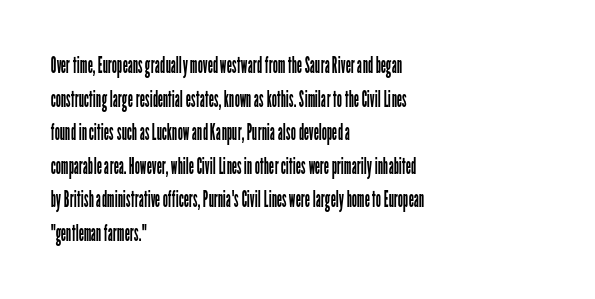
{"italic": "no", "bold": "no", "underline": "no", "align": "left", "line_spacing": "normal", "line_spacing_ratio": 1.46, "letter_spacing": "normal", "letter_spacing_em": 0.0, "glyph_px": 23}
